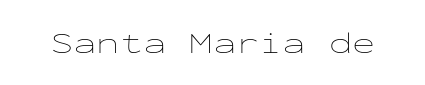
The image shows 31 px thin, wide type, upright, monospaced; set normal letter spacing, not underlined; low stroke contrast and a medium x-height.
